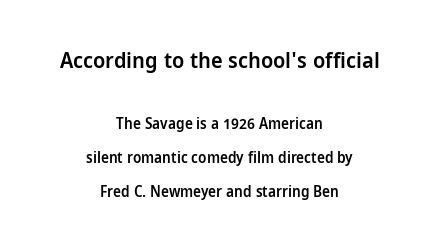
{"italic": "no", "bold": "semi", "underline": "no", "align": "center", "line_spacing": "loose", "line_spacing_ratio": 2.26, "letter_spacing": "normal", "letter_spacing_em": 0.0, "larger_block": "first", "size_ratio": 1.47, "glyph_px": 22}
